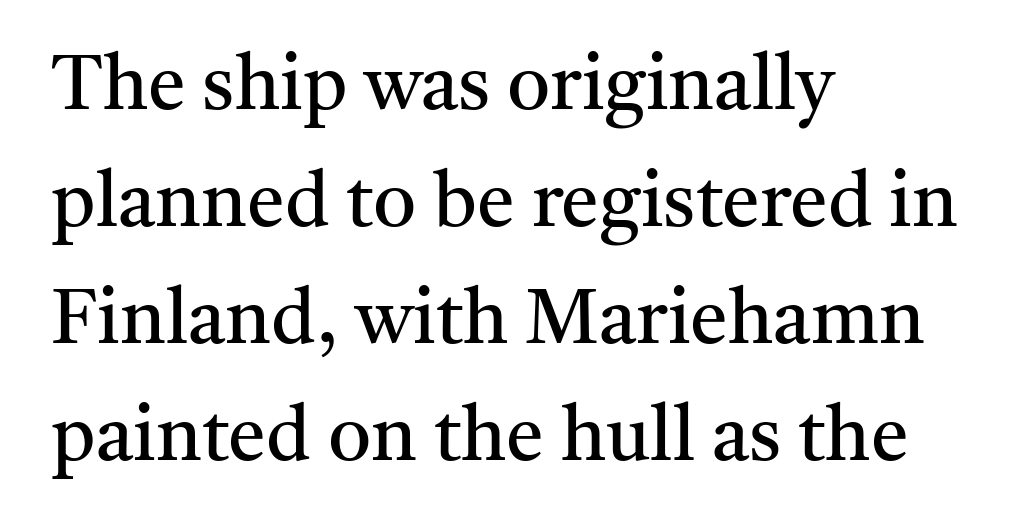
Q: Is the text bold? A: No.
Q: Is the text italic (slanted)? A: No, it is upright.
Q: Is the typeface a serif or a sans-serif typeface? A: Serif.
Q: Is the text underlined? A: No.
Q: How is the paragraph aligned? A: Left-aligned.
Q: Is the spacing between letters normal or unusually wide? A: Normal.
Q: Is the spacing between lines tight, normal or loose? A: Normal.
Q: Width (condensed, normal, or wide)? A: Normal.
Q: Stroke contrast? A: Medium.
Q: x-height? A: Medium.
Q: Monospaced? A: No.
